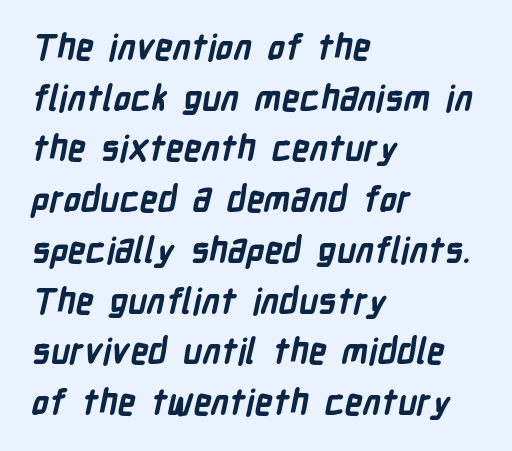
A dark, heavy texture on the line: the type is bold. Type without underlining. This sample is left-justified, so line endings fall wherever the words run out. Inter-character spacing is left at the font's built-in metrics. Note: no serifs on the glyphs.
